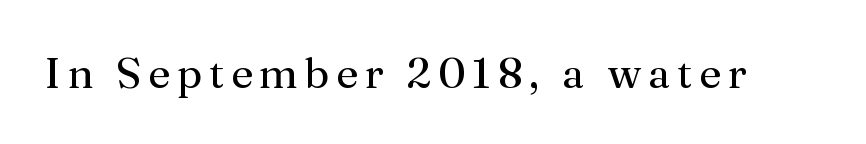
The image shows 43 px regular-weight serif type, upright; set not underlined; medium stroke contrast and a medium x-height.
